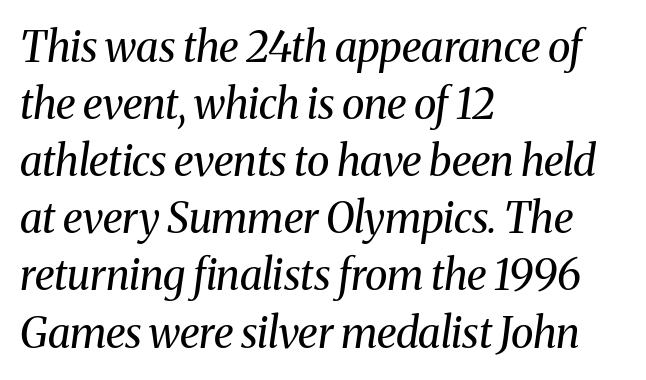
{"serif": "yes", "italic": "yes", "lean": "right", "slant_degrees": 8, "bold": "no", "weight": "regular", "width": "normal", "stroke_contrast": "medium", "x_height": "medium", "monospaced": "no", "underline": "no", "align": "left", "line_spacing": "normal", "line_spacing_ratio": 1.36, "letter_spacing": "normal", "letter_spacing_em": 0.0, "glyph_px": 42}
